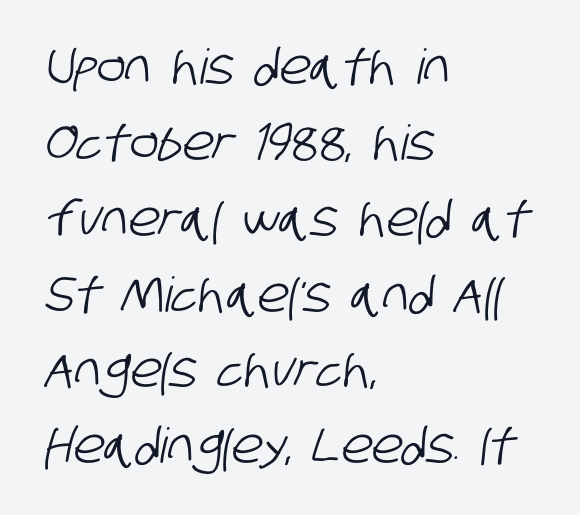
{"serif": "no", "width": "condensed", "stroke_contrast": "low", "x_height": "large", "monospaced": "no", "underline": "no", "align": "left", "line_spacing": "normal", "line_spacing_ratio": 1.58, "letter_spacing": "normal", "letter_spacing_em": 0.0, "glyph_px": 48}
